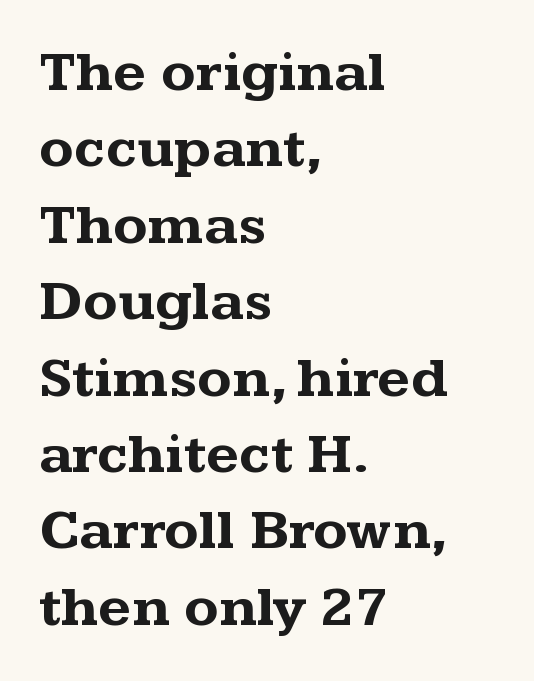
Is the letter spacing exaggerated? No — it looks like the ordinary default. Bare-footed words on every line. Students, this is bold: see how much ink each stroke carries. The space between consecutive lines is moderate. Proportional: the letters do not fall into vertical columns. Every row of glyphs begins at an identical x-position on the left.
